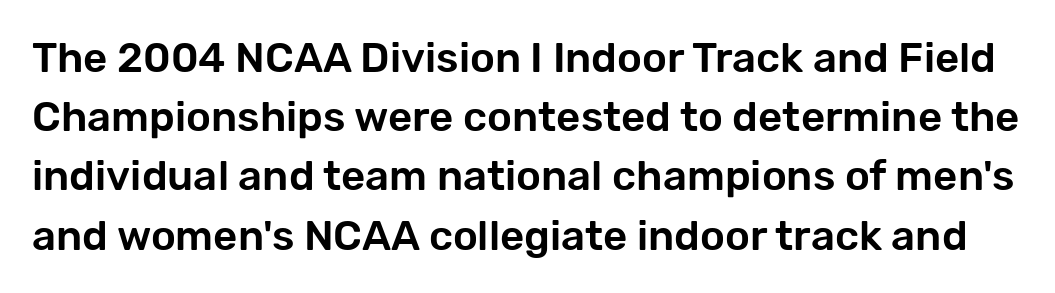
Q: Is the text italic (slanted)? A: No, it is upright.
Q: Is the typeface a serif or a sans-serif typeface? A: Sans-serif.
Q: Is the text underlined? A: No.
Q: Is the spacing between letters normal or unusually wide? A: Normal.
Q: Is the spacing between lines tight, normal or loose? A: Normal.
Q: Width (condensed, normal, or wide)? A: Normal.
Q: Stroke contrast? A: Low.
Q: x-height? A: Medium.
Q: Monospaced? A: No.
